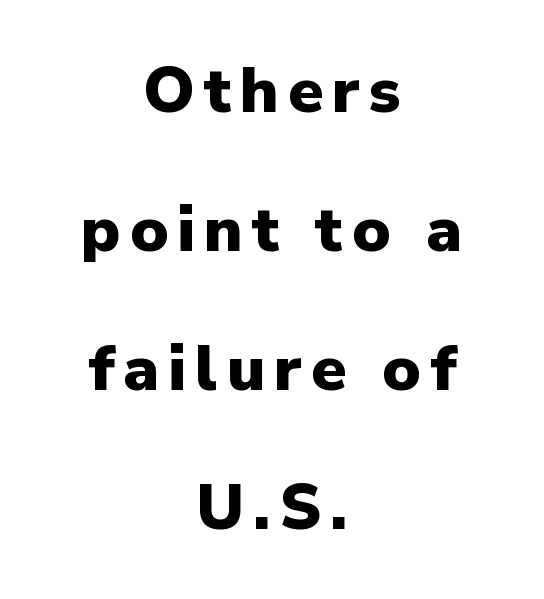
Strong, thick strokes mark this as bold type. Casual observation: everything's sitting right in the middle. Looks like regular typesetting: each glyph gets only the width it needs. No word sits above an underline.
